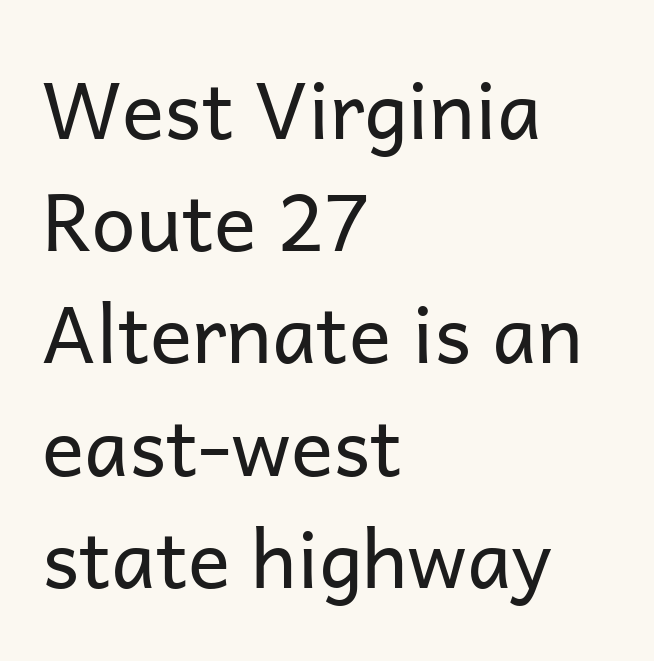
{"serif": "no", "italic": "no", "bold": "no", "weight": "regular", "width": "normal", "stroke_contrast": "low", "x_height": "medium", "monospaced": "no", "underline": "no", "align": "left", "line_spacing": "normal", "line_spacing_ratio": 1.42, "letter_spacing": "normal", "letter_spacing_em": 0.0, "glyph_px": 79}
